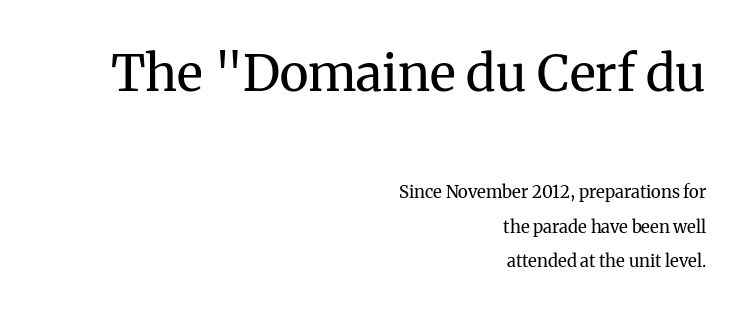
A clean baseline with only descenders dipping below it. The characters are drawn with everyday or finer stroke widths. The letterforms sit shoulder to shoulder at normal distance. Does the lettering tilt? It doesn't — this is upright.
